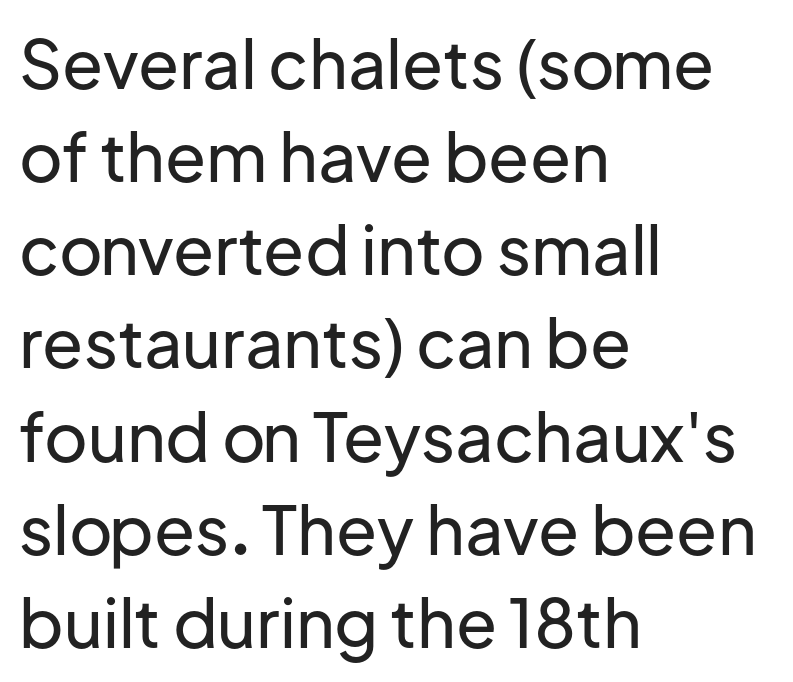
The image shows 67 px sans-serif type, upright; set left-aligned, normal line spacing (1.39x), normal letter spacing, not underlined; low stroke contrast and a medium x-height.
